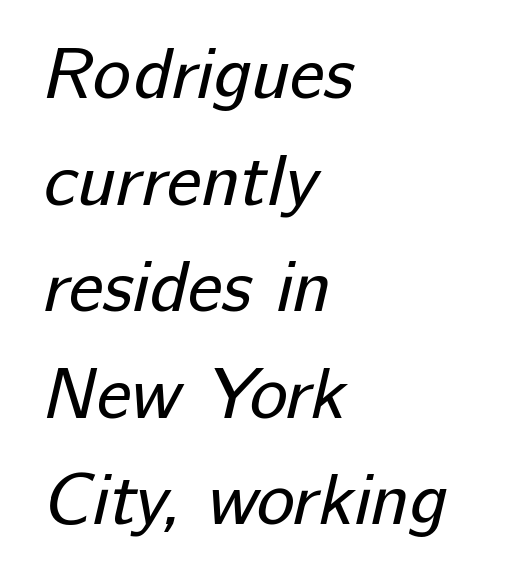
The image shows 72 px regular-weight sans-serif type; set left-aligned, normal line spacing (1.48x), normal letter spacing, not underlined; low stroke contrast and a medium x-height.
